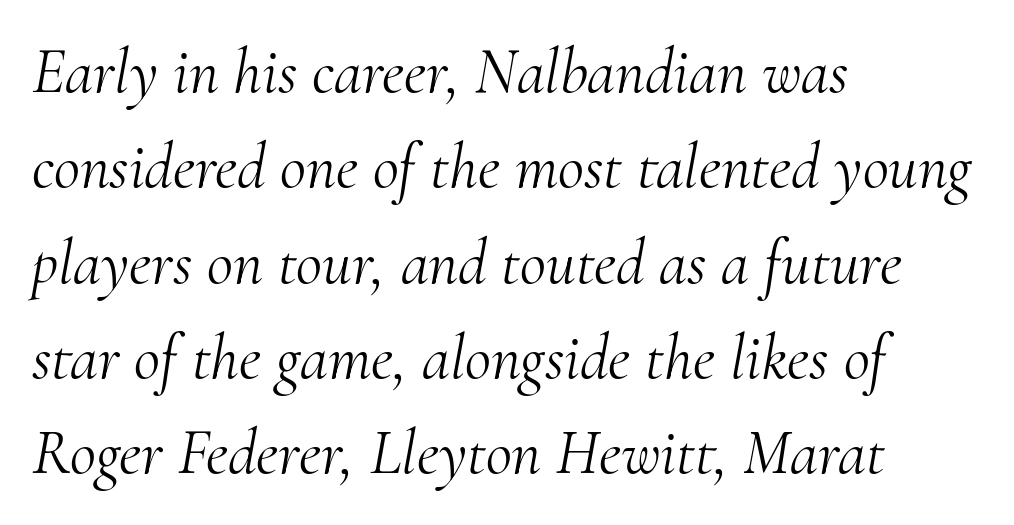
Check under the words: just untouched page. These lines keep a tight, regular rhythm from letter to letter. Is the type heavy? It reads as light-to-regular instead. You could not count columns in this text — the font is proportionally spaced. Typographically, this falls in the serif category.
